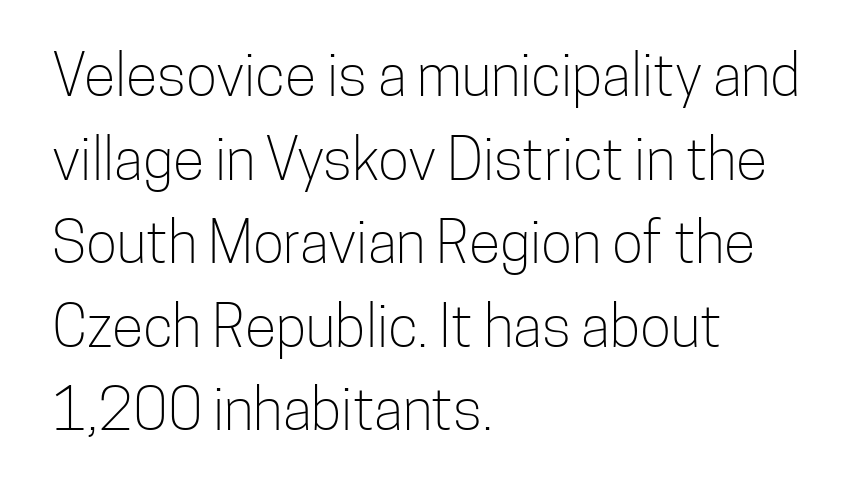
The image shows 58 px light, condensed sans-serif type, upright; set left-aligned, normal line spacing (1.44x), normal letter spacing, not underlined; low stroke contrast and a medium x-height.
